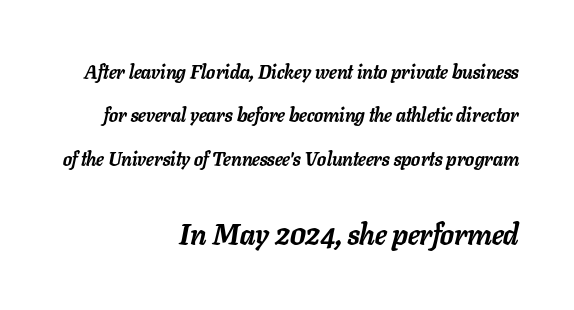
The image shows 29 px semibold type, italic (leaning right); set right-aligned, loose line spacing (2.28x), normal letter spacing, not underlined; the second (bottom) block is 1.53x larger; low stroke contrast and a medium x-height.
